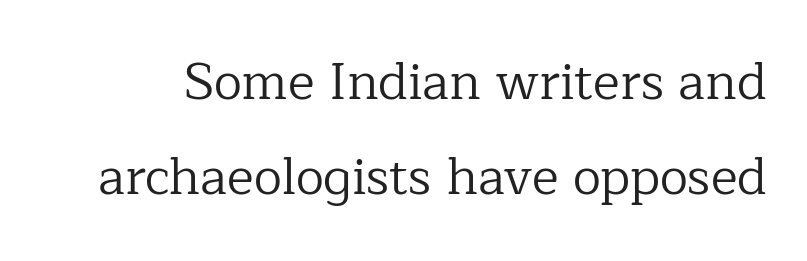
Counters stay open thanks to moderate or lighter strokes. Descenders are the only things crossing below the line. These lines are rendered in a variable-pitch font. Small tapered or slab feet sit at the stroke ends, so this counts as serif.
